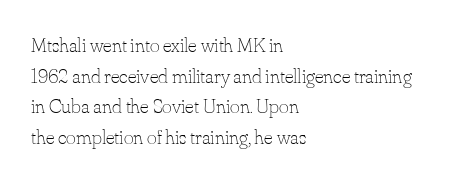
The strip under each line holds only bare page. The lines in this sample share a left origin and differ only in where they stop. The block of text has a typical density, with ordinary space between rows. A typesetter would call this zero additional tracking. Each stroke keeps to a modest, everyday thickness or less. Style check: upright.
